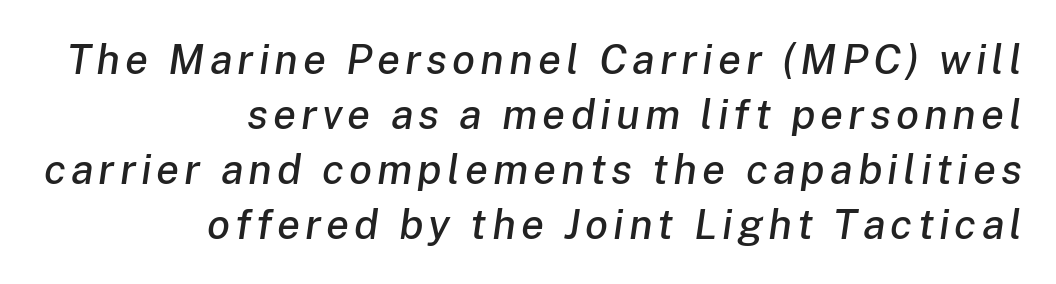
Q: Is the text italic (slanted)? A: Yes, it leans right by about 8 degrees.
Q: Is the text underlined? A: No.
Q: How is the paragraph aligned? A: Right-aligned.
Q: Is the spacing between lines tight, normal or loose? A: Normal.
Q: Width (condensed, normal, or wide)? A: Normal.
Q: Stroke contrast? A: Low.
Q: x-height? A: Medium.
Q: Monospaced? A: No.
